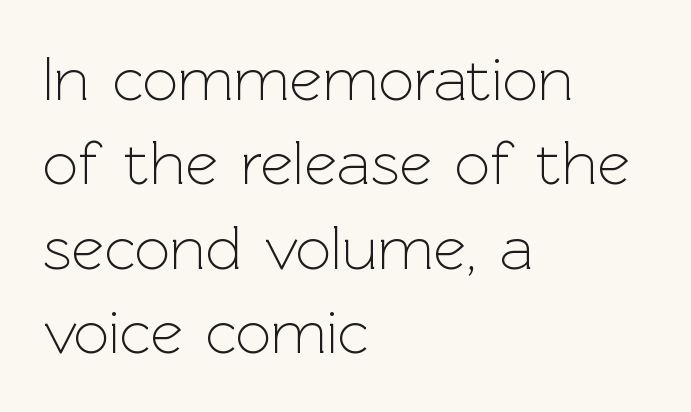
The image shows 63 px light sans-serif type, upright; set left-aligned, normal line spacing (1.34x), normal letter spacing, not underlined; a medium x-height.
